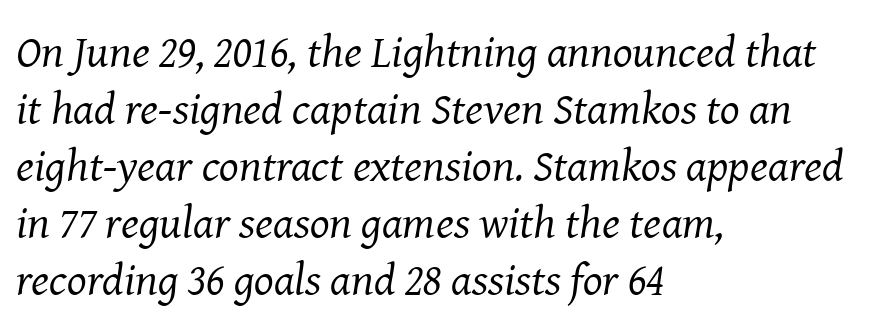
{"serif": "yes", "italic": "yes", "lean": "right", "slant_degrees": 8, "bold": "no", "weight": "regular", "width": "normal", "stroke_contrast": "medium", "x_height": "medium", "monospaced": "no", "underline": "no", "align": "left", "line_spacing_ratio": 1.24, "letter_spacing": "normal", "letter_spacing_em": 0.0, "glyph_px": 46}
